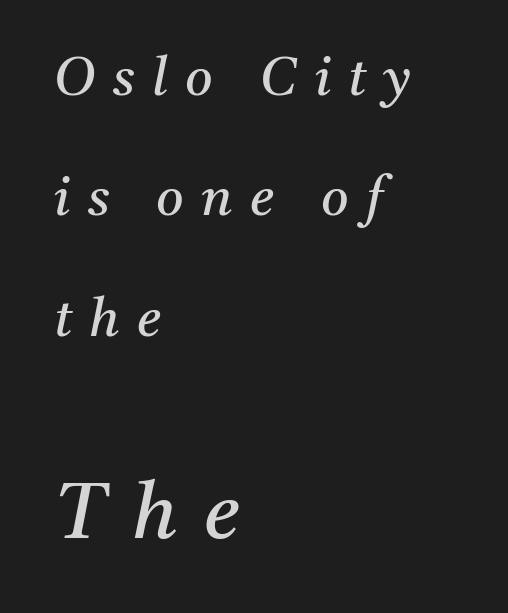
The image shows 79 px regular-weight serif type, italic (leaning right); set left-aligned, loose line spacing (2.27x), unusually wide letter spacing (+0.33 em), not underlined; the second (bottom) block is 1.49x larger; medium stroke contrast and a medium x-height.
